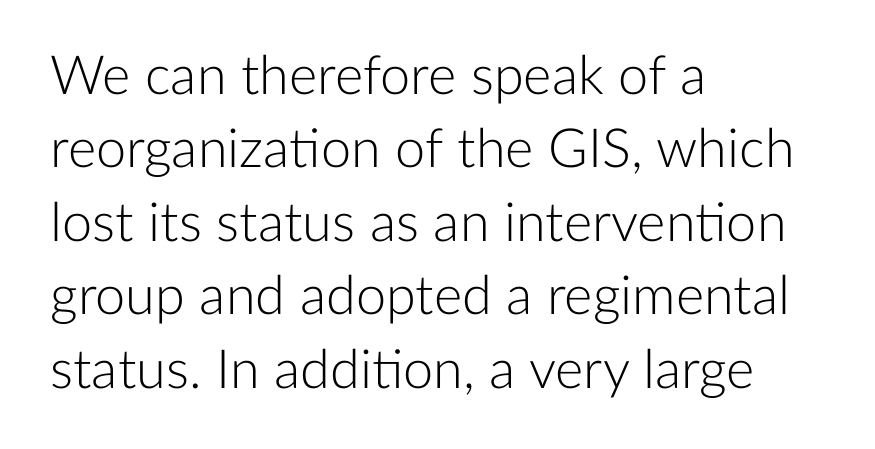
The image shows 54 px light sans-serif type, upright; set left-aligned, normal line spacing (1.36x), normal letter spacing, not underlined; low stroke contrast and a medium x-height.
